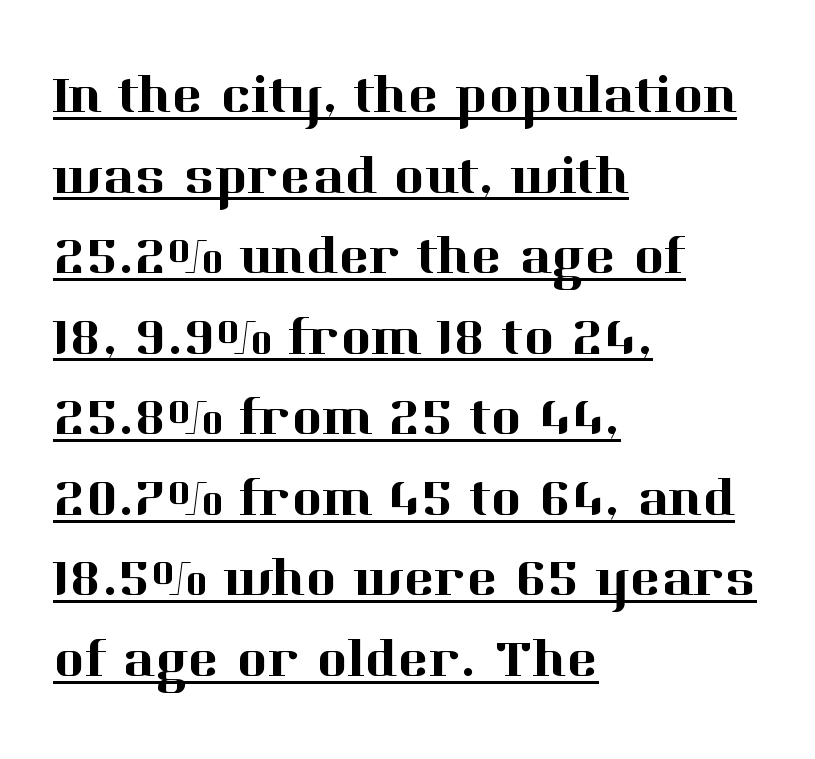
The image shows 53 px serif type, upright; set left-aligned, normal line spacing (1.52x), normal letter spacing, underlined; high stroke contrast and a medium x-height.
